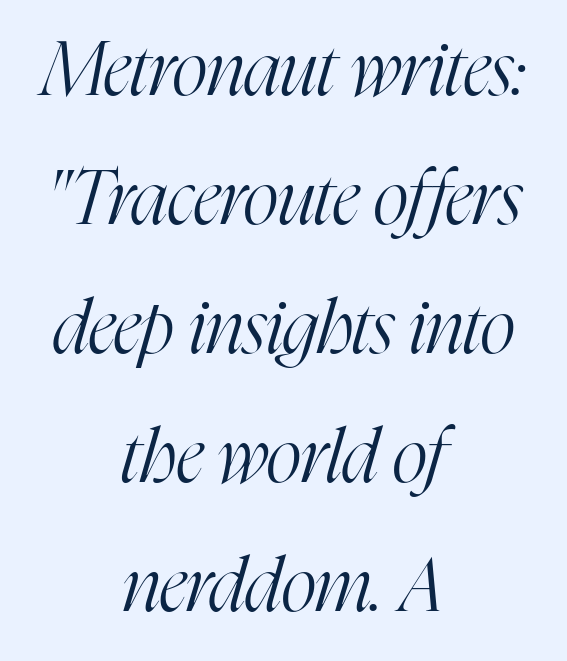
The image shows 75 px light, condensed serif type, italic (leaning right); set centered, line spacing 1.72x, normal letter spacing, not underlined; high stroke contrast and a medium x-height.
